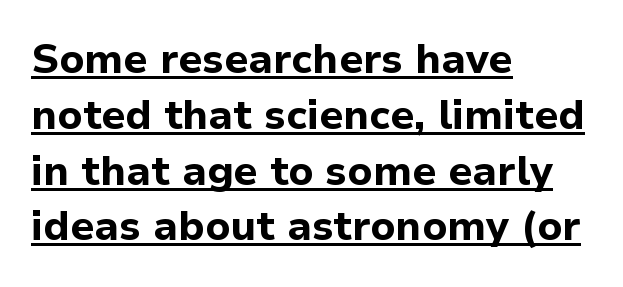
The image shows 41 px bold sans-serif type, upright; set left-aligned, normal line spacing (1.36x), normal letter spacing, underlined; low stroke contrast and a medium x-height.
